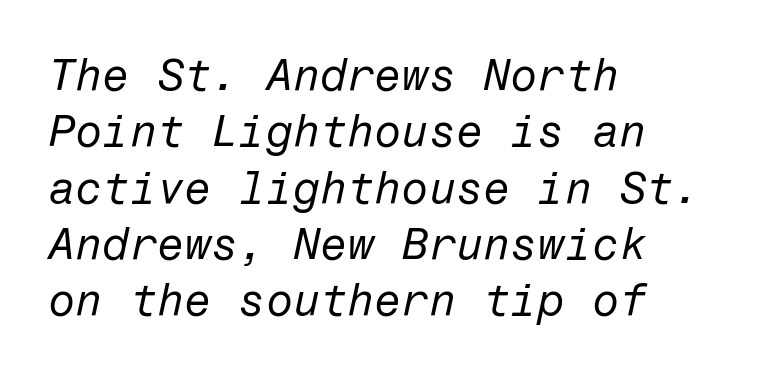
Q: Is the text bold? A: No.
Q: Is the text italic (slanted)? A: Yes, it leans right by about 12 degrees.
Q: Is the text underlined? A: No.
Q: How is the paragraph aligned? A: Left-aligned.
Q: Is the spacing between letters normal or unusually wide? A: Normal.
Q: Is the spacing between lines tight, normal or loose? A: Normal.
Q: Width (condensed, normal, or wide)? A: Normal.
Q: Stroke contrast? A: Low.
Q: x-height? A: Medium.
